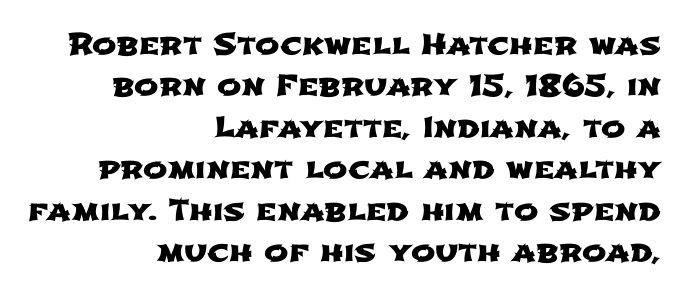
{"serif": "no", "width": "wide", "stroke_contrast": "low", "x_height": "medium", "monospaced": "no", "underline": "no", "align": "right", "line_spacing": "normal", "line_spacing_ratio": 1.43, "letter_spacing": "normal", "letter_spacing_em": 0.0, "glyph_px": 29}
